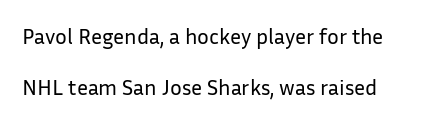
Q: Is the text bold? A: No.
Q: Is the text italic (slanted)? A: No, it is upright.
Q: Is the text underlined? A: No.
Q: How is the paragraph aligned? A: Left-aligned.
Q: Is the spacing between letters normal or unusually wide? A: Normal.
Q: Is the spacing between lines tight, normal or loose? A: Loose.
